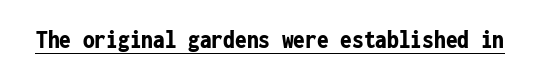
No extra tracking has been applied to these lines. Glance below the letters and you will spot a drawn line. Quick note: not italic, upright. The letters are bold, with thick, heavy strokes.
